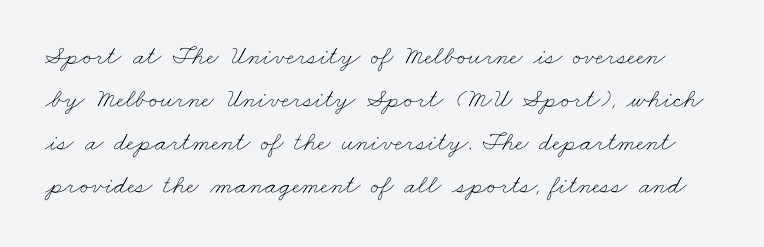
Regular leading. Unmarked baselines from the first word to the last. Does extra space separate the letters? No, they use regular spacing. Stroke thickness stays within the range of a standard reading face or lighter.
